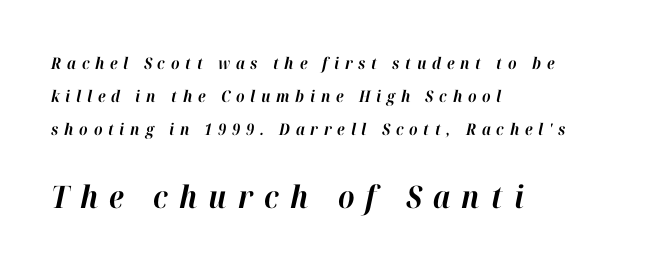
Honestly, the letter spacing is so wide it's the main thing you notice. Which chunk is bigger? The second one — the bottom block dwarfs the top. The letters are bold, with thick, heavy strokes. How would I describe the line gaps? Wide and relaxed. This sample has the flowing, uneven cadence of proportional lettering.
